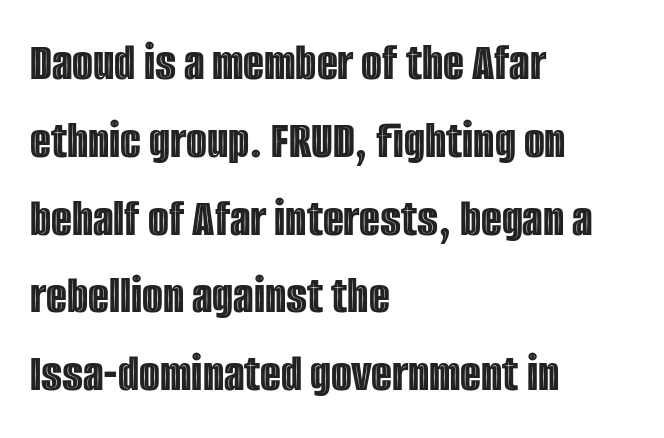
The image shows 54 px condensed type, upright; set left-aligned, normal line spacing (1.44x), normal letter spacing, not underlined; a large x-height.
